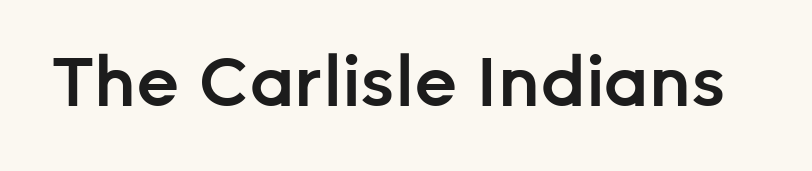
The image shows 68 px semibold sans-serif type, upright; set normal letter spacing, not underlined; low stroke contrast and a medium x-height.
